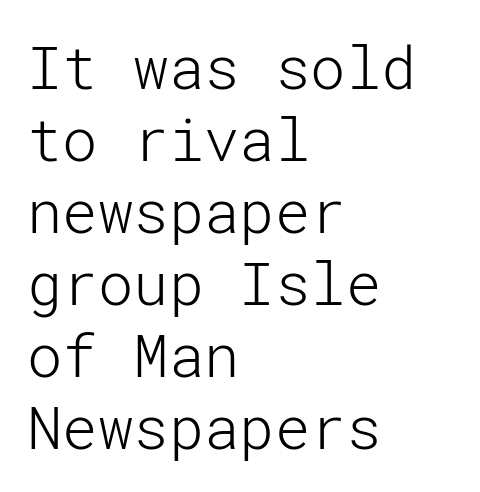
Q: Is the text bold? A: No.
Q: Is the text italic (slanted)? A: No, it is upright.
Q: Is the typeface a serif or a sans-serif typeface? A: Sans-serif.
Q: Is the text underlined? A: No.
Q: How is the paragraph aligned? A: Left-aligned.
Q: Is the spacing between letters normal or unusually wide? A: Normal.
Q: Width (condensed, normal, or wide)? A: Normal.
Q: Stroke contrast? A: Low.
Q: x-height? A: Medium.
